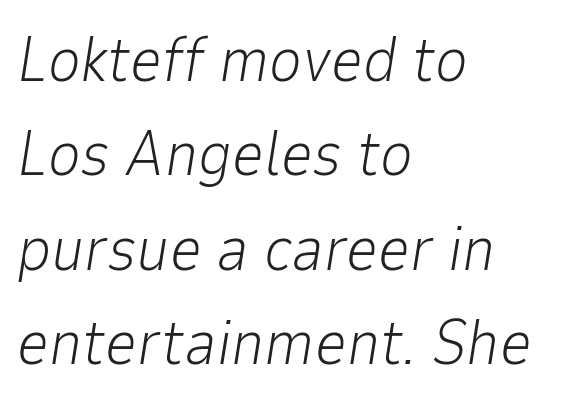
Letter spacing: default. The rendering uses natural spacing where letterforms have individual widths. Anything drawn beneath the words? Only blank space. The axis of the letterforms is tilted away from vertical. Ink coverage per letter is moderate at most. Does the leading feel generous? No, just average.
